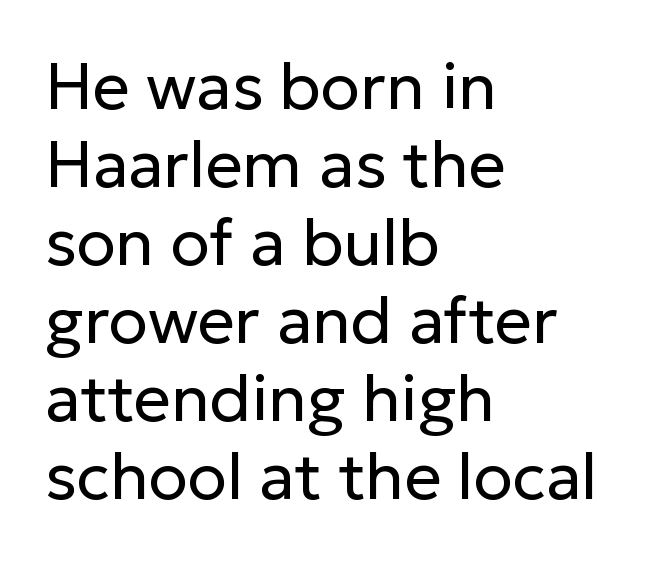
Q: Is the text bold? A: No.
Q: Is the text italic (slanted)? A: No, it is upright.
Q: Is the typeface a serif or a sans-serif typeface? A: Sans-serif.
Q: Is the text underlined? A: No.
Q: How is the paragraph aligned? A: Left-aligned.
Q: Is the spacing between letters normal or unusually wide? A: Normal.
Q: Width (condensed, normal, or wide)? A: Normal.
Q: Stroke contrast? A: Low.
Q: x-height? A: Medium.
Q: Monospaced? A: No.
